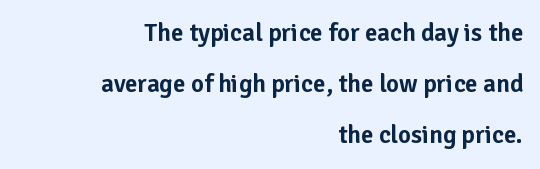
{"italic": "no", "underline": "no", "align": "right", "line_spacing": "loose", "line_spacing_ratio": 2.05, "letter_spacing": "normal", "letter_spacing_em": 0.0, "glyph_px": 25}
